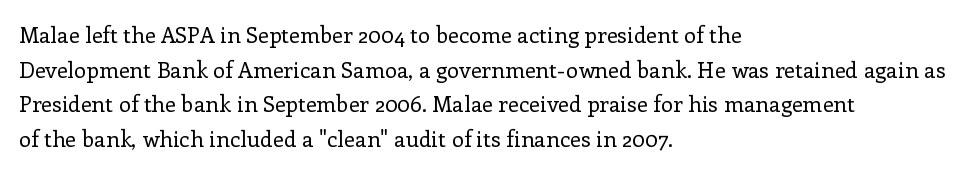
Q: Is the text bold? A: No.
Q: Is the text italic (slanted)? A: No, it is upright.
Q: Is the text underlined? A: No.
Q: How is the paragraph aligned? A: Left-aligned.
Q: Is the spacing between letters normal or unusually wide? A: Normal.
Q: Is the spacing between lines tight, normal or loose? A: Normal.
